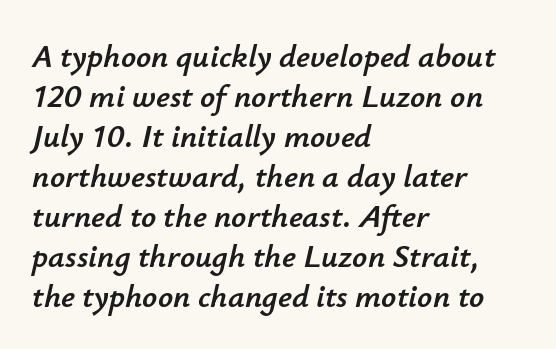
Q: Is the text italic (slanted)? A: Yes, it leans right by about 12 degrees.
Q: Is the text underlined? A: No.
Q: How is the paragraph aligned? A: Left-aligned.
Q: Is the spacing between letters normal or unusually wide? A: Normal.
Q: Width (condensed, normal, or wide)? A: Normal.
Q: Stroke contrast? A: Low.
Q: x-height? A: Small.
Q: Monospaced? A: No.
